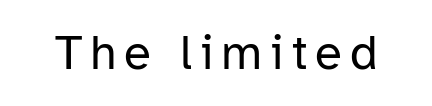
The image shows 49 px regular-weight sans-serif type, upright; set not underlined; low stroke contrast and a medium x-height.
